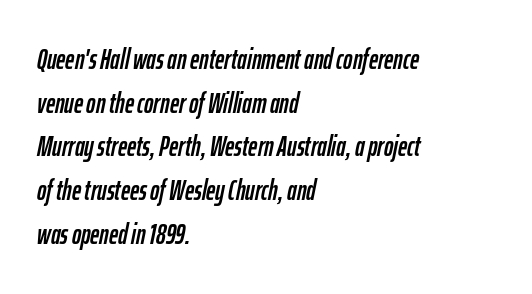
{"italic": "yes", "lean": "right", "slant_degrees": 12, "width": "condensed", "stroke_contrast": "low", "x_height": "medium", "monospaced": "no", "underline": "no", "align": "left", "line_spacing": "normal", "line_spacing_ratio": 1.56, "letter_spacing": "normal", "letter_spacing_em": 0.0, "glyph_px": 28}
